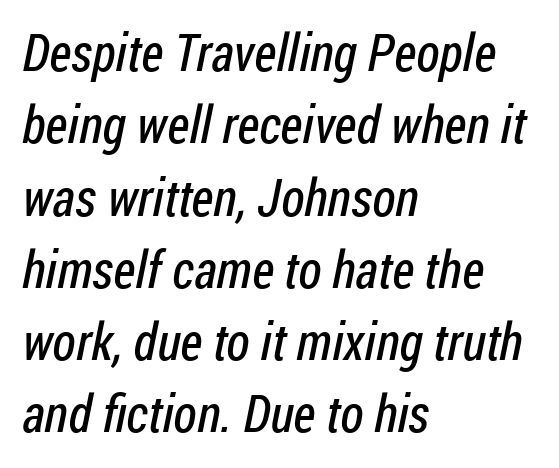
{"serif": "no", "bold": "no", "weight": "regular", "width": "condensed", "stroke_contrast": "low", "x_height": "medium", "monospaced": "no", "underline": "no", "align": "left", "line_spacing": "normal", "line_spacing_ratio": 1.39, "letter_spacing": "normal", "letter_spacing_em": 0.0, "glyph_px": 52}
